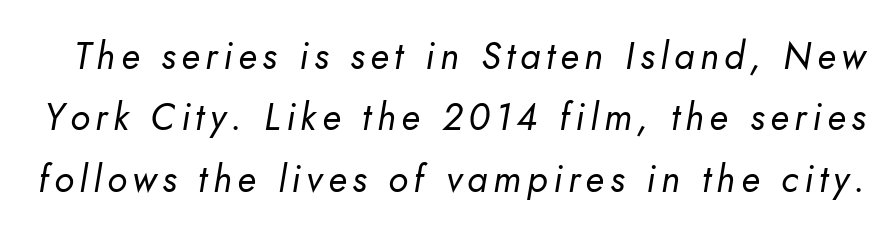
{"italic": "yes", "lean": "right", "slant_degrees": 10, "bold": "no", "weight": "regular", "width": "normal", "stroke_contrast": "low", "x_height": "small", "monospaced": "no", "underline": "no", "line_spacing": "normal", "line_spacing_ratio": 1.66, "glyph_px": 37}
